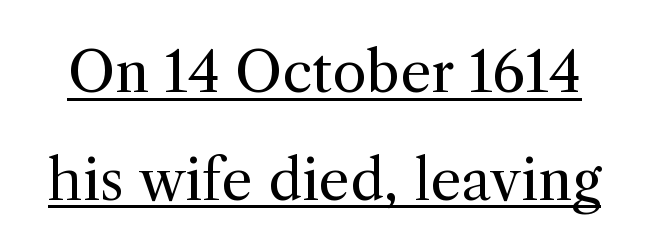
Q: Is the text bold? A: No.
Q: Is the text italic (slanted)? A: No, it is upright.
Q: Is the typeface a serif or a sans-serif typeface? A: Serif.
Q: Is the text underlined? A: Yes.
Q: Is the spacing between letters normal or unusually wide? A: Normal.
Q: Is the spacing between lines tight, normal or loose? A: Loose.
Q: Width (condensed, normal, or wide)? A: Normal.
Q: x-height? A: Medium.
Q: Monospaced? A: No.
